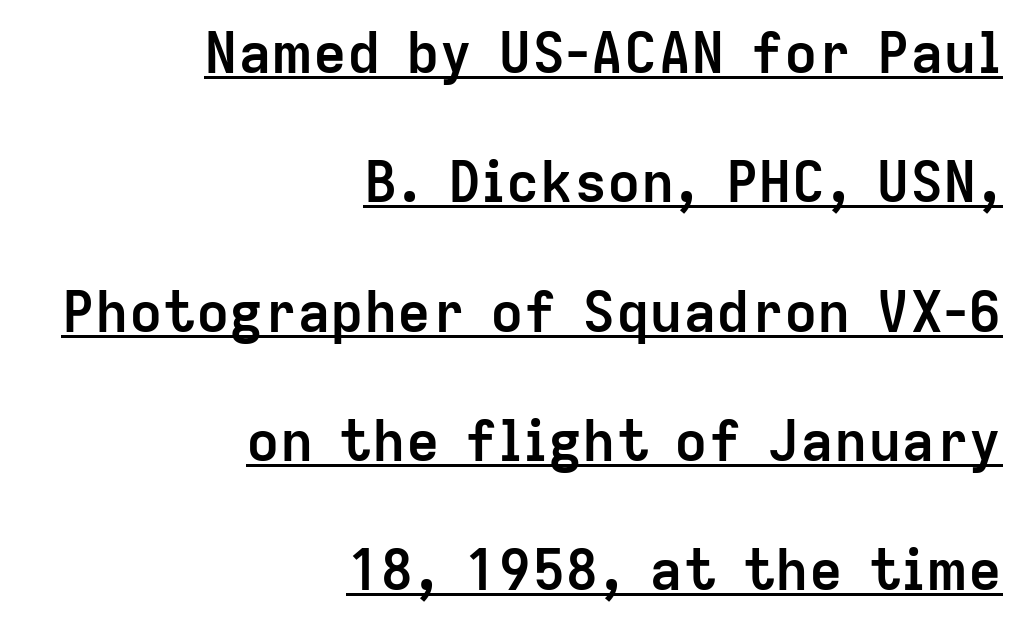
Q: Is the text bold? A: Yes.
Q: Is the text italic (slanted)? A: No, it is upright.
Q: Is the typeface a serif or a sans-serif typeface? A: Sans-serif.
Q: Is the text underlined? A: Yes.
Q: How is the paragraph aligned? A: Right-aligned.
Q: Is the spacing between letters normal or unusually wide? A: Normal.
Q: Is the spacing between lines tight, normal or loose? A: Loose.
Q: Width (condensed, normal, or wide)? A: Normal.
Q: Stroke contrast? A: Low.
Q: x-height? A: Medium.
Q: Monospaced? A: No.
